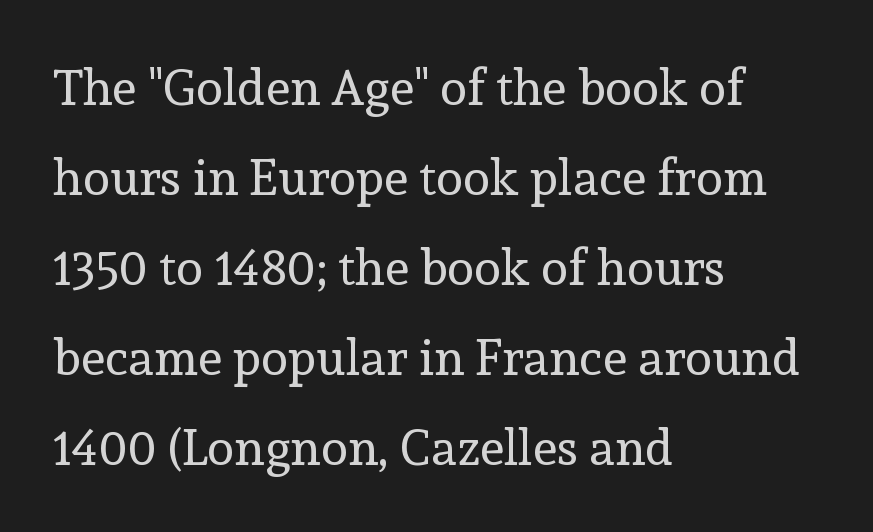
The image shows 50 px regular-weight serif type, upright; set left-aligned, line spacing 1.8x, normal letter spacing, not underlined; a medium x-height.
